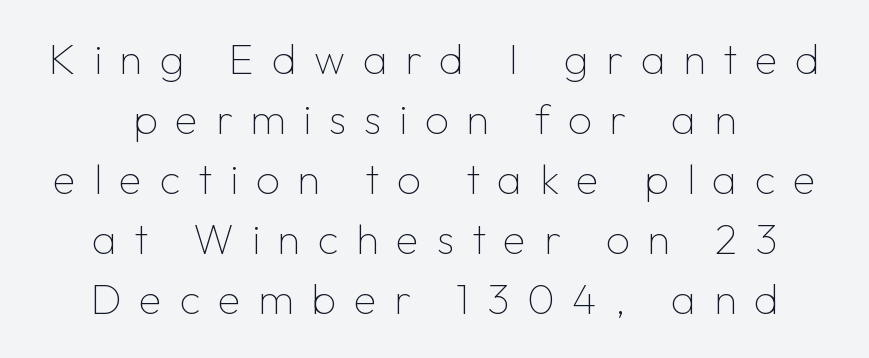
The font family rendered here belongs to the sans-serif group. Nope, not italic — everything's standing straight. Heaviness? Minimal to ordinary, like unemphasized prose. The letters advance in unequal steps, a hallmark of proportional type.
